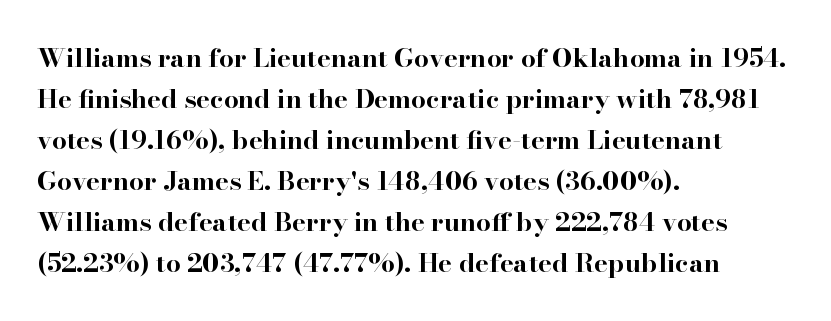
Q: Is the text bold? A: Yes.
Q: Is the text italic (slanted)? A: No, it is upright.
Q: Is the text underlined? A: No.
Q: How is the paragraph aligned? A: Left-aligned.
Q: Is the spacing between letters normal or unusually wide? A: Normal.
Q: Is the spacing between lines tight, normal or loose? A: Normal.
